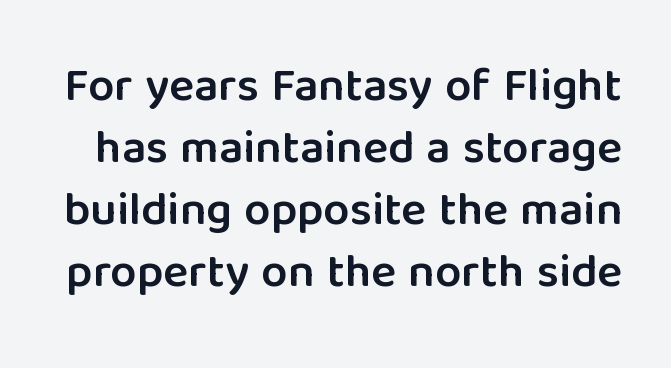
The image shows 47 px semibold sans-serif type, upright; set normal line spacing (1.32x), normal letter spacing, not underlined; low stroke contrast and a medium x-height.
